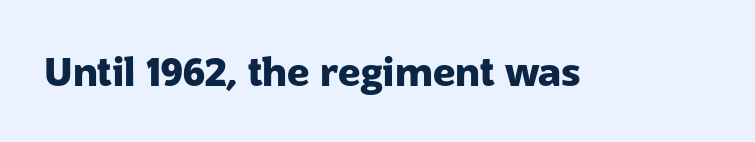
You could not count columns in this text — the font is proportionally spaced. A dark, heavy texture on the line: the type is bold. The space directly below the letters is spotless. Inter-character spacing is left at the font's built-in metrics. These lines are composed in type without serifs.
